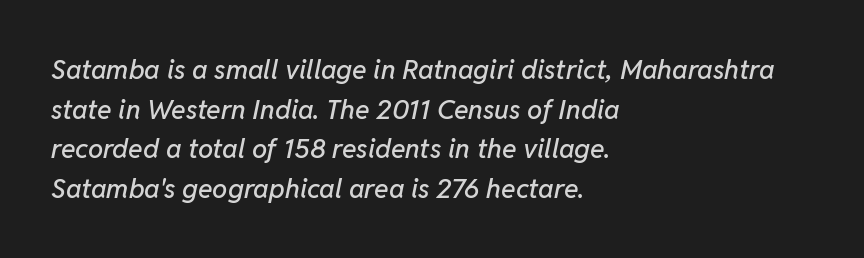
{"italic": "yes", "lean": "right", "slant_degrees": 11, "underline": "no", "align": "left", "line_spacing": "normal", "line_spacing_ratio": 1.47, "letter_spacing": "normal", "letter_spacing_em": 0.0, "glyph_px": 27}
